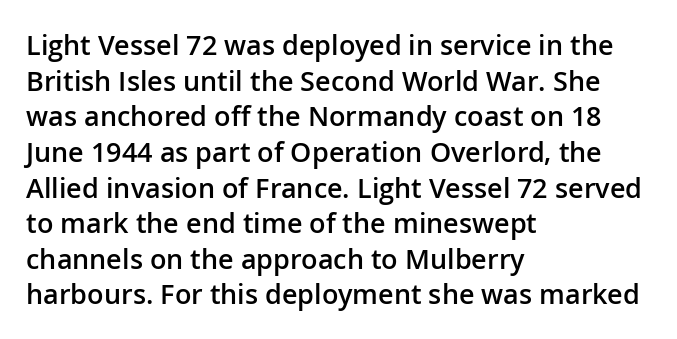
{"italic": "no", "bold": "semi", "underline": "no", "align": "left", "line_spacing": "normal", "line_spacing_ratio": 1.32, "letter_spacing": "normal", "letter_spacing_em": 0.0, "glyph_px": 27}
